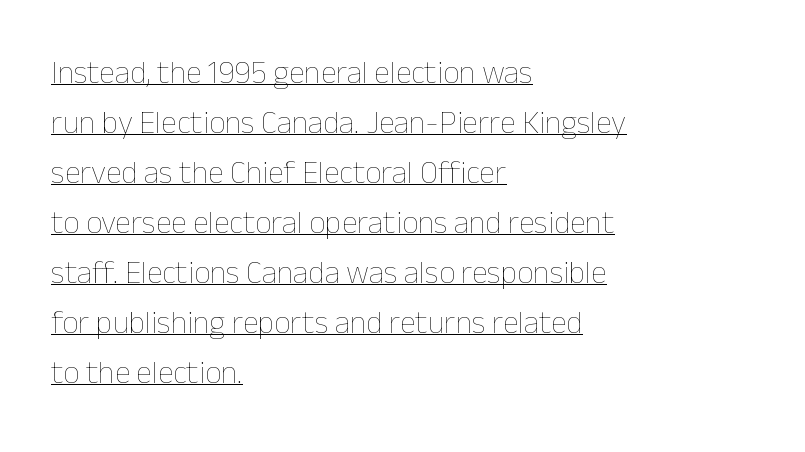
Unlike italic type, these characters show no tilt at all. Is there much room between lines? A standard amount, neither cramped nor airy. Students, observe the line beneath the letters — that is underlining. The letters advance in unequal steps, a hallmark of proportional type. The horizontal fit of the characters is conventional and even.
